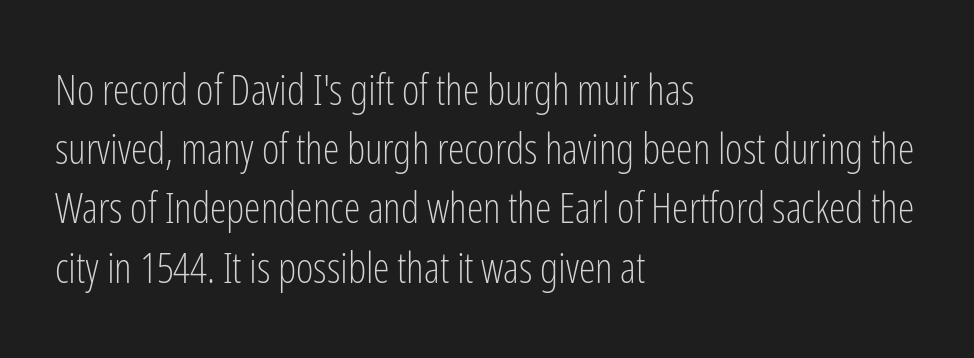
{"serif": "no", "italic": "no", "bold": "no", "weight": "light", "width": "condensed", "stroke_contrast": "low", "x_height": "medium", "monospaced": "no", "underline": "no", "align": "left", "line_spacing": "normal", "line_spacing_ratio": 1.41, "letter_spacing": "normal", "letter_spacing_em": 0.0, "glyph_px": 42}
